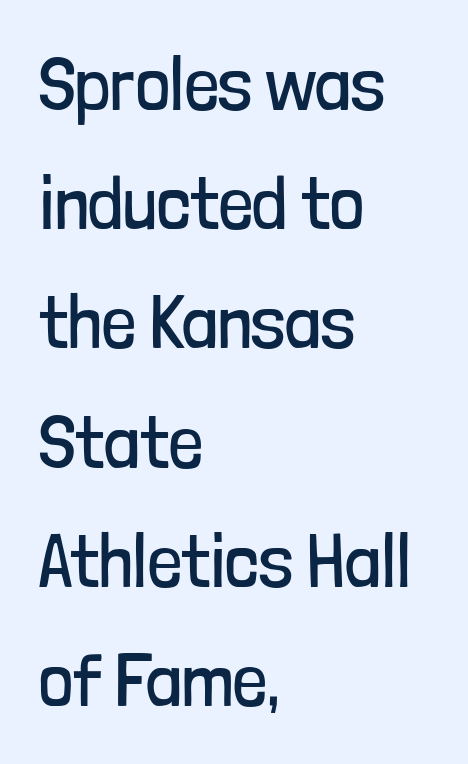
Q: Is the text bold? A: No.
Q: Is the text italic (slanted)? A: No, it is upright.
Q: Is the typeface a serif or a sans-serif typeface? A: Sans-serif.
Q: Is the text underlined? A: No.
Q: How is the paragraph aligned? A: Left-aligned.
Q: Is the spacing between letters normal or unusually wide? A: Normal.
Q: Is the spacing between lines tight, normal or loose? A: Normal.
Q: Width (condensed, normal, or wide)? A: Condensed.
Q: Stroke contrast? A: Low.
Q: x-height? A: Medium.
Q: Monospaced? A: No.
